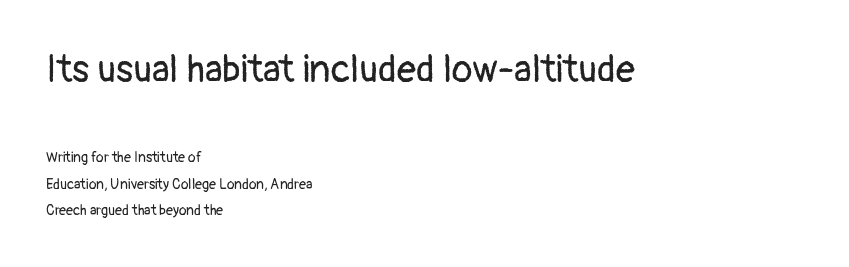
{"serif": "no", "italic": "no", "bold": "no", "weight": "regular", "width": "normal", "stroke_contrast": "low", "x_height": "medium", "monospaced": "no", "underline": "no", "align": "left", "line_spacing_ratio": 1.89, "letter_spacing": "normal", "letter_spacing_em": 0.0, "larger_block": "first", "size_ratio": 2.71, "glyph_px": 38}
